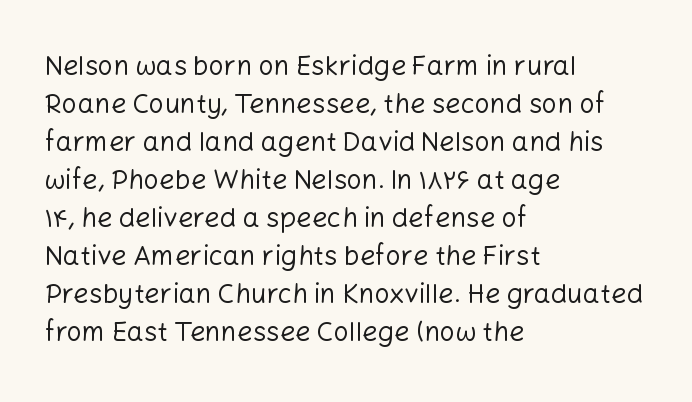
The image shows 27 px text type, upright; set left-aligned, normal line spacing (1.41x), normal letter spacing, not underlined.
